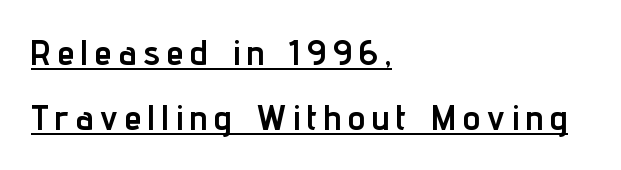
Q: Is the text bold? A: Yes.
Q: Is the text italic (slanted)? A: No, it is upright.
Q: Is the typeface a serif or a sans-serif typeface? A: Sans-serif.
Q: Is the text underlined? A: Yes.
Q: How is the paragraph aligned? A: Left-aligned.
Q: Is the spacing between letters normal or unusually wide? A: Unusually wide.
Q: Width (condensed, normal, or wide)? A: Condensed.
Q: Stroke contrast? A: Low.
Q: x-height? A: Medium.
Q: Monospaced? A: No.
